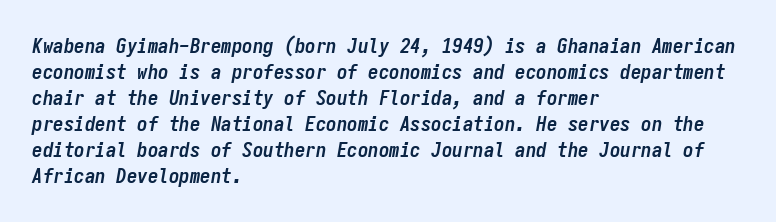
Pretty heavy lettering here — definitely bold. In terms of posture, this sample is oblique. Students, note that the glyphs here touch the page at normal intervals. The area under the type is left untouched. Where is the straight margin? On the left.
